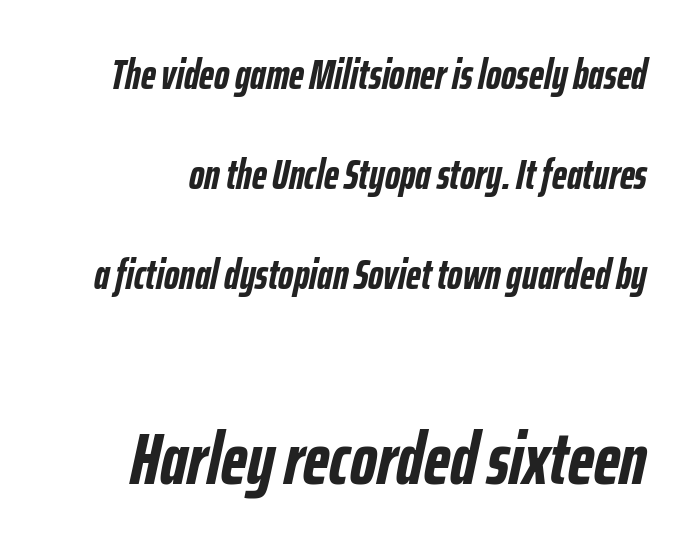
Q: Is the text bold? A: Yes.
Q: Is the text italic (slanted)? A: Yes, it leans right by about 12 degrees.
Q: Is the text underlined? A: No.
Q: Is the spacing between letters normal or unusually wide? A: Normal.
Q: Is the spacing between lines tight, normal or loose? A: Loose.
Q: Which block of text is set in a larger size, the first (top) or the second (bottom)? A: The second (bottom) one.
Q: Width (condensed, normal, or wide)? A: Condensed.
Q: Stroke contrast? A: Low.
Q: x-height? A: Medium.
Q: Monospaced? A: No.
